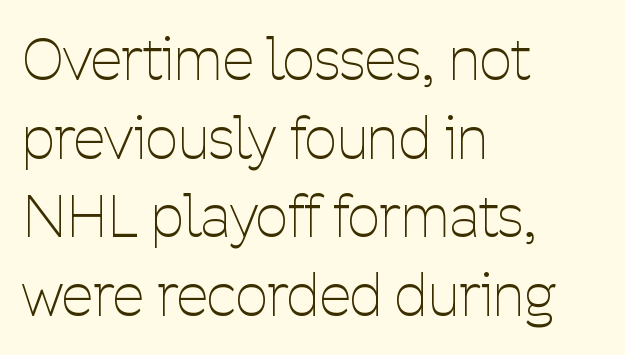
Q: Is the text bold? A: No.
Q: Is the text italic (slanted)? A: No, it is upright.
Q: Is the typeface a serif or a sans-serif typeface? A: Sans-serif.
Q: Is the text underlined? A: No.
Q: How is the paragraph aligned? A: Left-aligned.
Q: Is the spacing between letters normal or unusually wide? A: Normal.
Q: Is the spacing between lines tight, normal or loose? A: Normal.
Q: Width (condensed, normal, or wide)? A: Condensed.
Q: Stroke contrast? A: Low.
Q: x-height? A: Medium.
Q: Monospaced? A: No.
